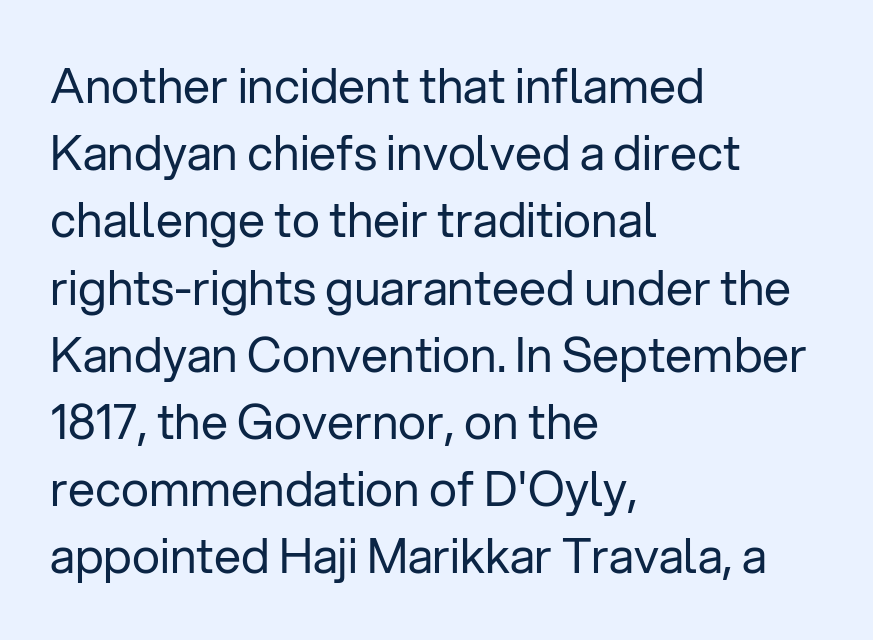
The image shows 48 px regular-weight sans-serif type, upright; set left-aligned, normal line spacing (1.4x), normal letter spacing, not underlined; low stroke contrast and a medium x-height.
